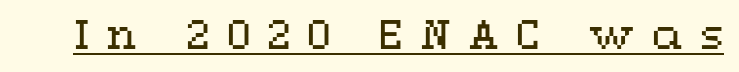
The image shows 39 px regular-weight, wide type, upright; set unusually wide letter spacing (+0.43 em), underlined; medium stroke contrast and a medium x-height.
